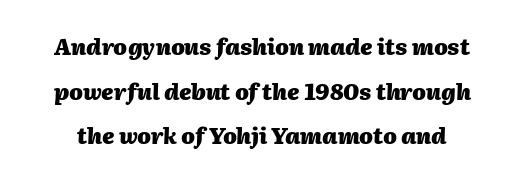
The image shows 22 px bold type, italic (leaning right); set loose line spacing (2.03x), normal letter spacing, not underlined.
